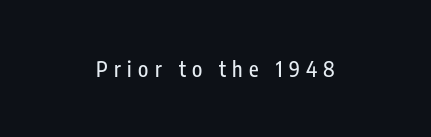
{"italic": "no", "underline": "no", "align": "center", "letter_spacing": "wide", "letter_spacing_em": 0.3, "glyph_px": 21}
